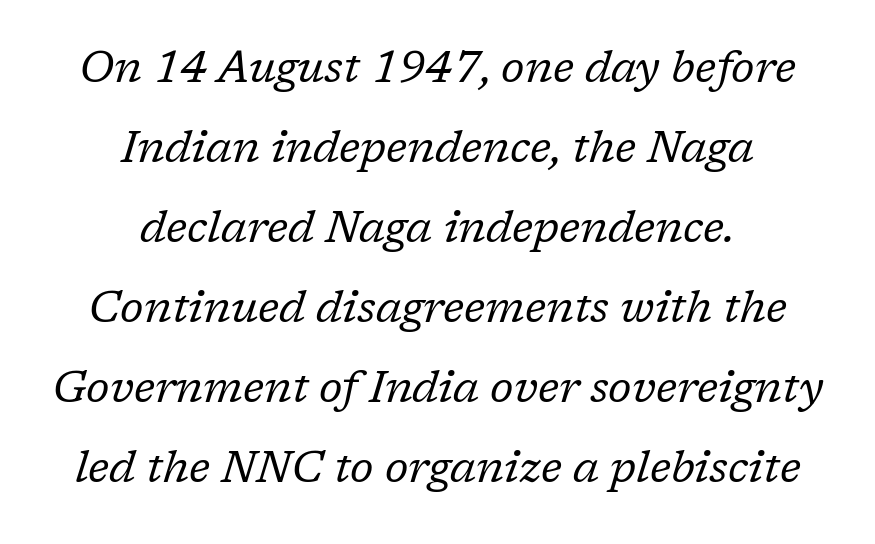
{"serif": "yes", "italic": "yes", "lean": "right", "slant_degrees": 17, "bold": "no", "weight": "regular", "width": "normal", "stroke_contrast": "low", "x_height": "medium", "monospaced": "no", "underline": "no", "align": "center", "line_spacing_ratio": 1.82, "letter_spacing": "normal", "letter_spacing_em": 0.0, "glyph_px": 44}
